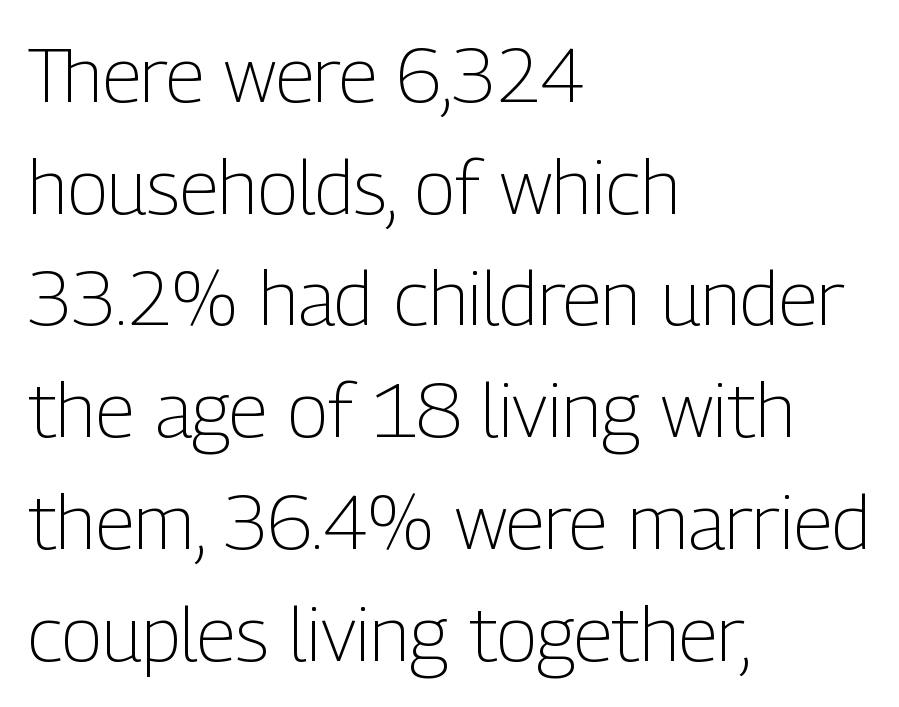
Here the designer chose a conventional face with non-uniform glyph widths. Decoration check: the copy has no underline. Is the letter spacing exaggerated? No — it looks like the ordinary default. This sample keeps an unexceptional amount of space between lines. In terms of letterform style, serifs are entirely absent. The face looks like a standard text weight, possibly lighter.
